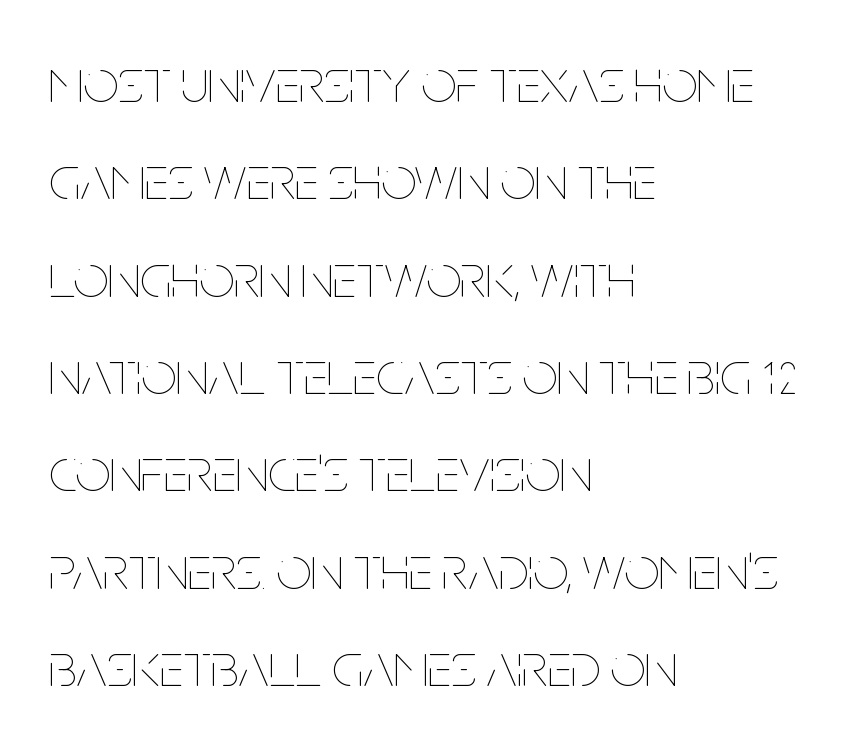
Q: Is the text bold? A: No.
Q: Is the text italic (slanted)? A: No, it is upright.
Q: Is the text underlined? A: No.
Q: How is the paragraph aligned? A: Left-aligned.
Q: Is the spacing between letters normal or unusually wide? A: Normal.
Q: Is the spacing between lines tight, normal or loose? A: Normal.
Q: Width (condensed, normal, or wide)? A: Condensed.
Q: Stroke contrast? A: Low.
Q: x-height? A: Large.
Q: Monospaced? A: No.
